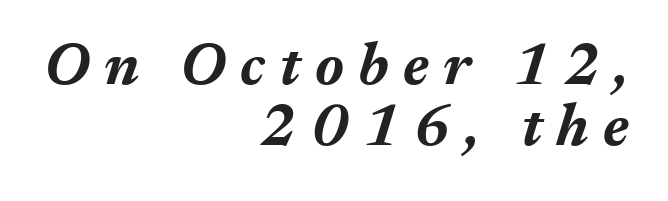
{"italic": "yes", "lean": "right", "slant_degrees": 17, "bold": "yes", "weight": "bold", "width": "normal", "stroke_contrast": "medium", "x_height": "medium", "monospaced": "no", "underline": "no", "align": "right", "line_spacing": "tight", "line_spacing_ratio": 1.02, "letter_spacing": "wide", "letter_spacing_em": 0.24, "glyph_px": 60}
